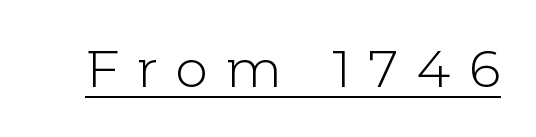
Weight: regular or lighter. The axis of the letterforms is exactly vertical. Stroke terminals: plain, sans-serif. Students, observe the line beneath the letters — that is underlining. Tracking value appears strongly positive — letters spread wide. The face used here is proportionally spaced, like ordinary book or web type.
